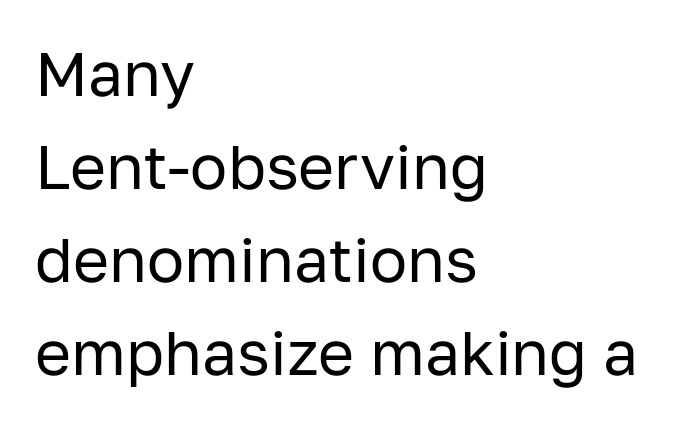
The image shows 62 px regular-weight sans-serif type, upright; set left-aligned, normal line spacing (1.5x), normal letter spacing, not underlined; low stroke contrast and a medium x-height.
